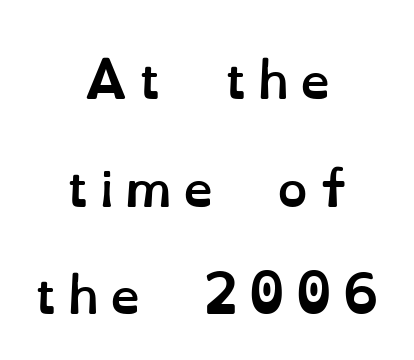
Q: Is the text bold? A: Yes.
Q: Is the text italic (slanted)? A: No, it is upright.
Q: Is the text underlined? A: No.
Q: How is the paragraph aligned? A: Centered.
Q: Is the spacing between letters normal or unusually wide? A: Unusually wide.
Q: Is the spacing between lines tight, normal or loose? A: Loose.
Q: Width (condensed, normal, or wide)? A: Normal.
Q: Stroke contrast? A: Low.
Q: x-height? A: Small.
Q: Monospaced? A: No.
